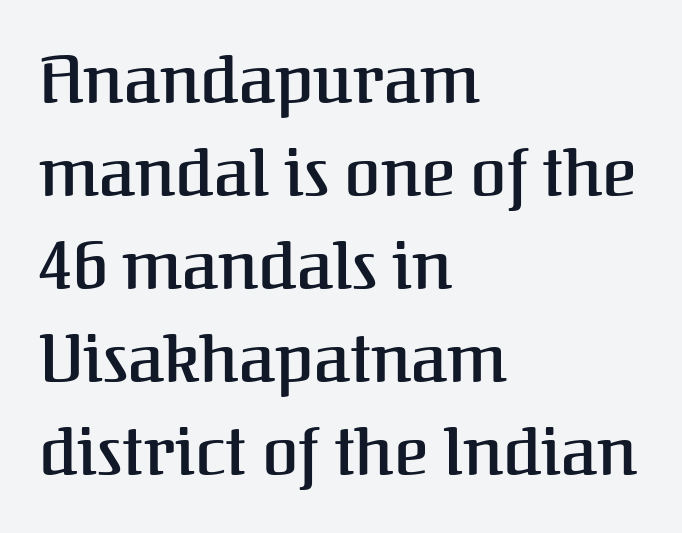
The strip under each line holds only bare page. What stands out about the letter spacing? Nothing — it is the standard amount. A serif font was chosen for this passage. The rendering uses natural spacing where letterforms have individual widths. This rendering uses left alignment, leaving the right contour irregular.
